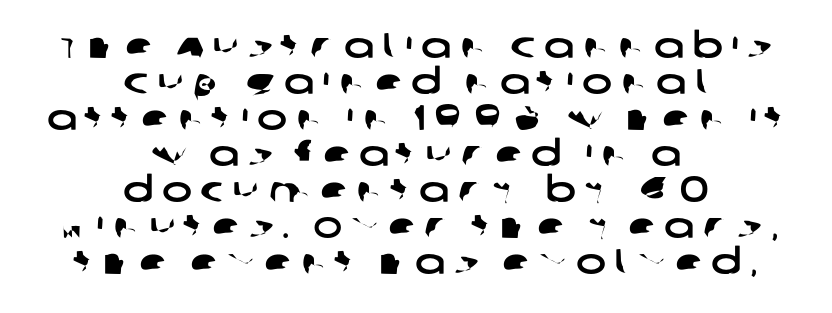
No feet cap the strokes, marking this as sans-serif type. Quick note: underline off. Spacing between characters has been opened up far beyond the box default. Here the designer chose a conventional face with non-uniform glyph widths.
